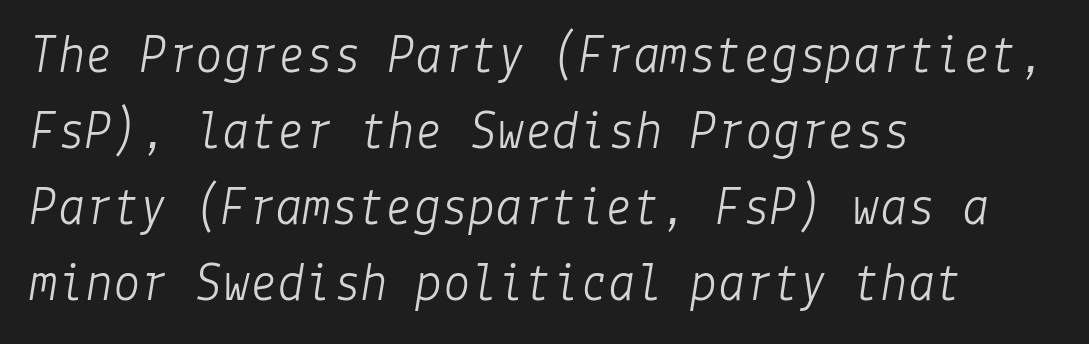
{"italic": "yes", "lean": "right", "slant_degrees": 9, "bold": "no", "weight": "light", "width": "normal", "stroke_contrast": "low", "x_height": "medium", "underline": "no", "align": "left", "line_spacing": "normal", "line_spacing_ratio": 1.38, "letter_spacing": "normal", "letter_spacing_em": 0.0, "glyph_px": 55}
